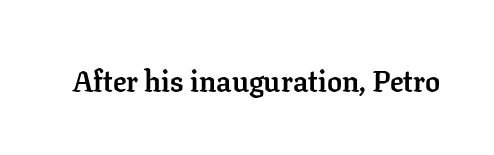
Q: Is the text bold? A: Yes.
Q: Is the text italic (slanted)? A: No, it is upright.
Q: Is the typeface a serif or a sans-serif typeface? A: Serif.
Q: Is the text underlined? A: No.
Q: Is the spacing between letters normal or unusually wide? A: Normal.
Q: Width (condensed, normal, or wide)? A: Normal.
Q: Stroke contrast? A: Low.
Q: x-height? A: Medium.
Q: Monospaced? A: No.
